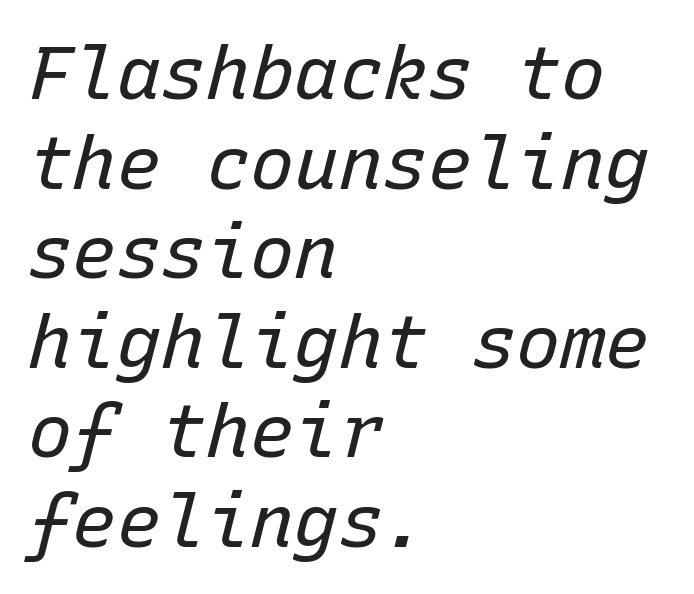
Q: Is the text bold? A: No.
Q: Is the text italic (slanted)? A: Yes, it leans right by about 15 degrees.
Q: Is the text underlined? A: No.
Q: How is the paragraph aligned? A: Left-aligned.
Q: Is the spacing between letters normal or unusually wide? A: Normal.
Q: Width (condensed, normal, or wide)? A: Normal.
Q: Stroke contrast? A: Low.
Q: x-height? A: Medium.
Q: Monospaced? A: Yes.
